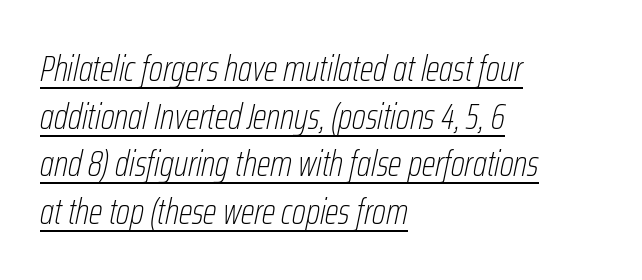
The image shows 36 px thin, condensed type, italic (leaning right); set left-aligned, normal line spacing (1.32x), normal letter spacing, underlined; low stroke contrast and a medium x-height.
